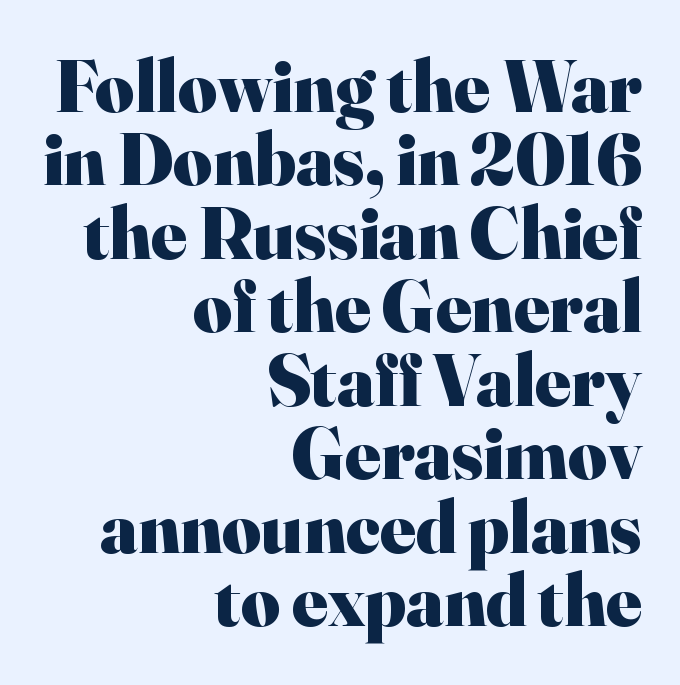
The image shows 75 px heavy serif type, upright; set right-aligned, tight line spacing (0.98x), normal letter spacing, not underlined; high stroke contrast and a small x-height.
